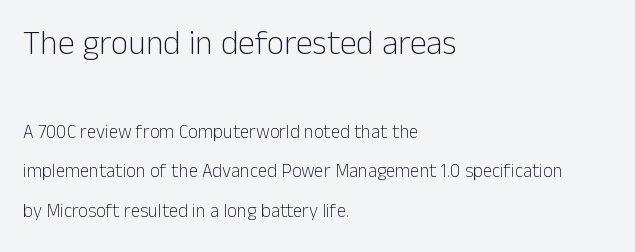
The image shows 34 px light sans-serif type, upright; set left-aligned, loose line spacing (2.06x), normal letter spacing, not underlined; the first (top) block is 1.79x larger; low stroke contrast and a medium x-height.
